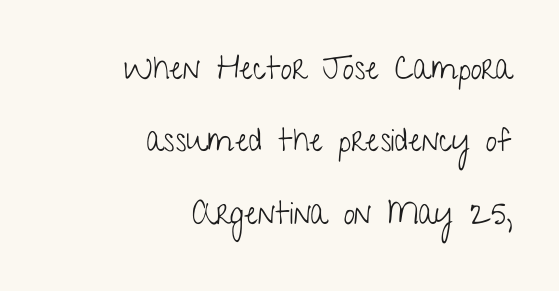
{"serif": "no", "italic": "no", "bold": "no", "weight": "light", "width": "condensed", "stroke_contrast": "low", "x_height": "medium", "monospaced": "no", "underline": "no", "align": "right", "line_spacing": "loose", "line_spacing_ratio": 2.26, "letter_spacing": "normal", "letter_spacing_em": 0.0, "glyph_px": 32}
